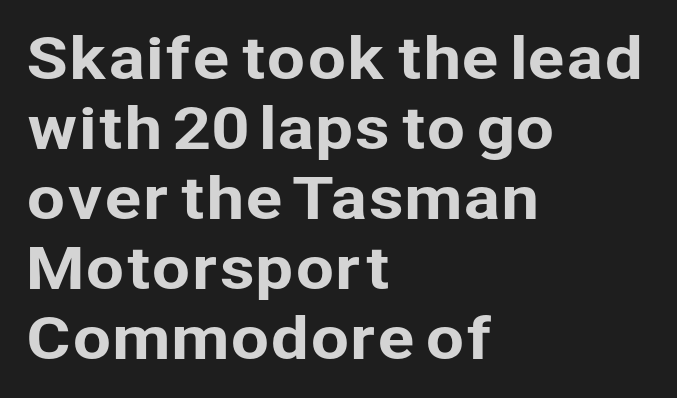
Q: Is the text italic (slanted)? A: No, it is upright.
Q: Is the typeface a serif or a sans-serif typeface? A: Sans-serif.
Q: Is the text underlined? A: No.
Q: How is the paragraph aligned? A: Left-aligned.
Q: Is the spacing between letters normal or unusually wide? A: Normal.
Q: Is the spacing between lines tight, normal or loose? A: Normal.
Q: Width (condensed, normal, or wide)? A: Normal.
Q: Stroke contrast? A: Low.
Q: x-height? A: Medium.
Q: Monospaced? A: No.
